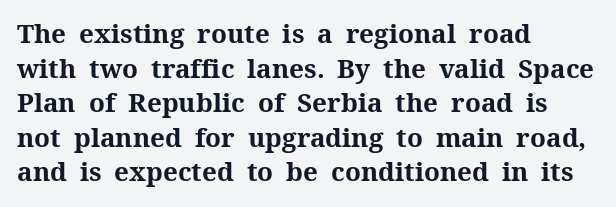
The image shows 26 px bold type, upright; set left-aligned, normal line spacing (1.33x), normal letter spacing, not underlined.
